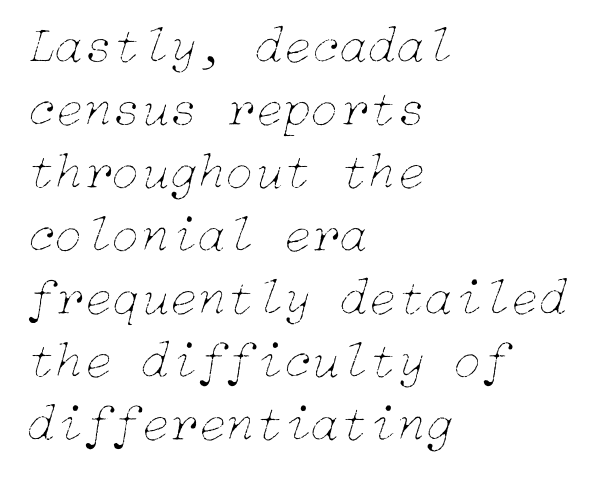
Decoration check: the copy has no underline. All the whitespace from short lines collects on the right. Between one letter and the next there's only the usual sliver of space. Each stroke keeps to a modest, everyday thickness or less. In terms of posture, this sample is oblique.
